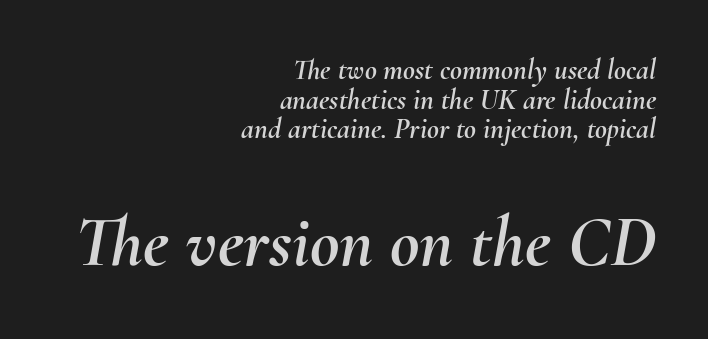
The zone under the glyphs is completely vacant. The letterforms sit shoulder to shoulder at normal distance. Compare the two chunks: the lower has the greater cap height. Varying glyph widths throughout — classic text-font behaviour. Yep, that's italic — everything's leaning.
